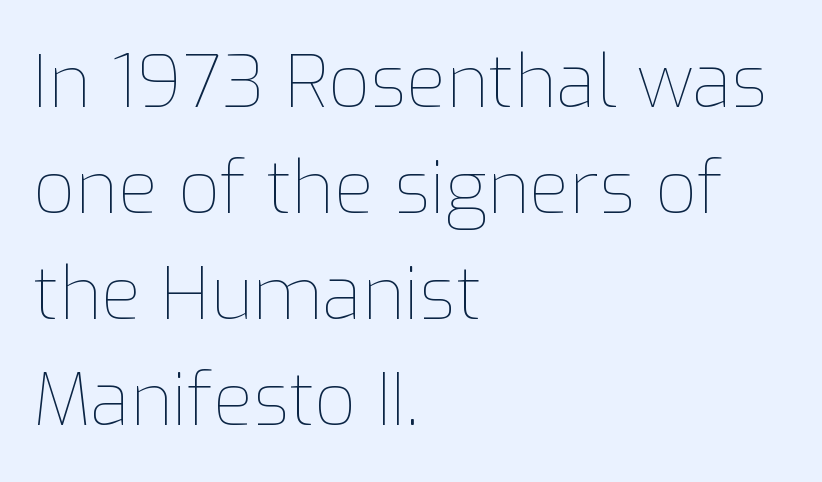
The image shows 73 px thin type, upright; set left-aligned, normal line spacing (1.45x), normal letter spacing, not underlined; low stroke contrast and a medium x-height.
